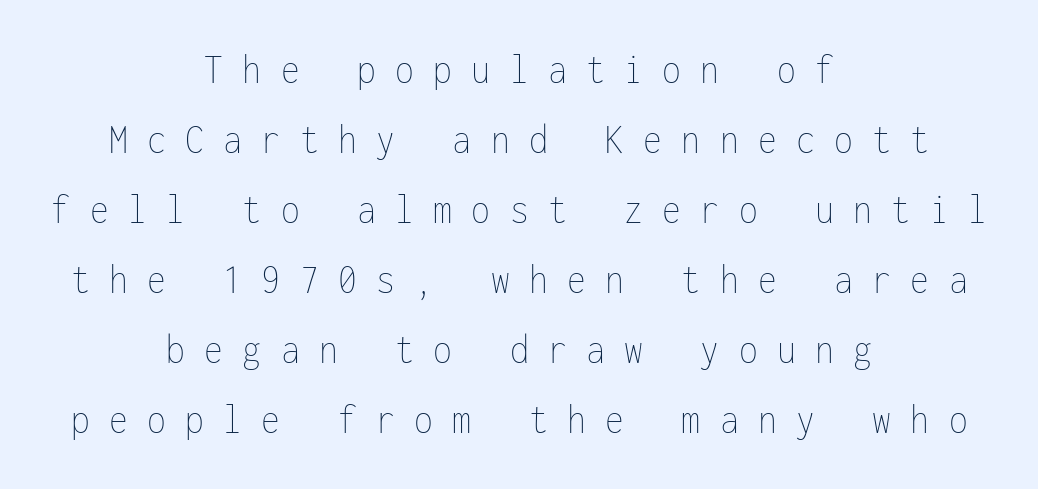
The image shows 43 px thin, condensed type, upright, monospaced; set centered, normal line spacing (1.63x), unusually wide letter spacing (+0.45 em), not underlined; low stroke contrast and a medium x-height.
